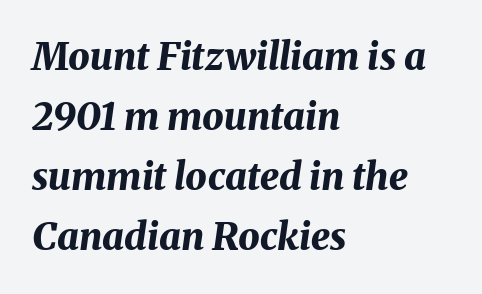
Layout note: lines flush left. On the weight axis this lands at bold, roughly 700. No word sits above an underline. What's the leading like? Ordinary, nothing unusual. Here the glyphs are tracked normally, forming tight word shapes.
